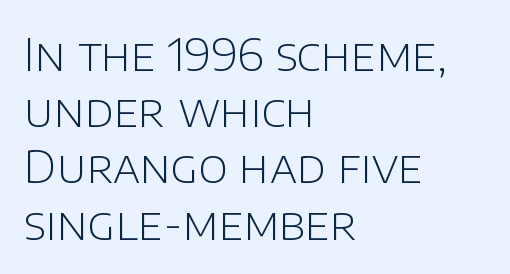
Q: Is the text bold? A: No.
Q: Is the text italic (slanted)? A: No, it is upright.
Q: Is the typeface a serif or a sans-serif typeface? A: Sans-serif.
Q: Is the text underlined? A: No.
Q: How is the paragraph aligned? A: Left-aligned.
Q: Is the spacing between letters normal or unusually wide? A: Normal.
Q: Is the spacing between lines tight, normal or loose? A: Normal.
Q: Width (condensed, normal, or wide)? A: Normal.
Q: Stroke contrast? A: Low.
Q: x-height? A: Large.
Q: Monospaced? A: No.
